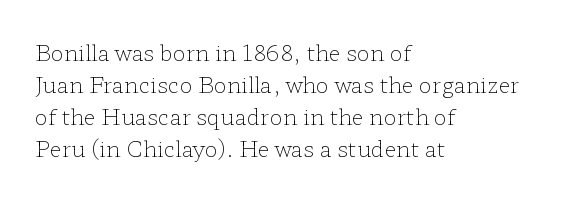
{"italic": "no", "bold": "no", "underline": "no", "align": "left", "line_spacing": "normal", "line_spacing_ratio": 1.46, "letter_spacing": "normal", "letter_spacing_em": 0.0, "glyph_px": 22}
